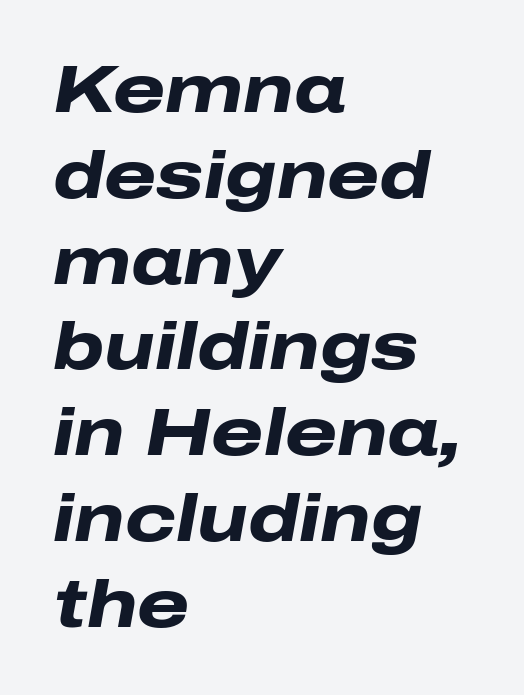
{"italic": "yes", "lean": "right", "slant_degrees": 10, "bold": "yes", "weight": "heavy", "width": "wide", "stroke_contrast": "low", "x_height": "medium", "monospaced": "no", "underline": "no", "align": "left", "line_spacing": "normal", "line_spacing_ratio": 1.28, "letter_spacing": "normal", "letter_spacing_em": 0.0, "glyph_px": 67}
